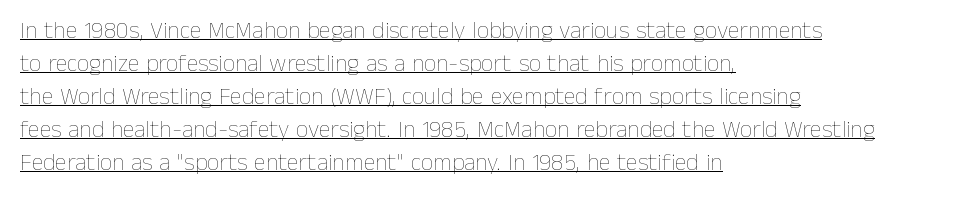
The strokes are not fattened; the text isn't bold. A classic flush-left, rag-right setting is used for this passage. Standard letterfit; no display-style spreading of the glyphs. The space between consecutive lines is moderate. Students, observe the line beneath the letters — that is underlining. Italic? Not at all — the glyphs are vertical.
